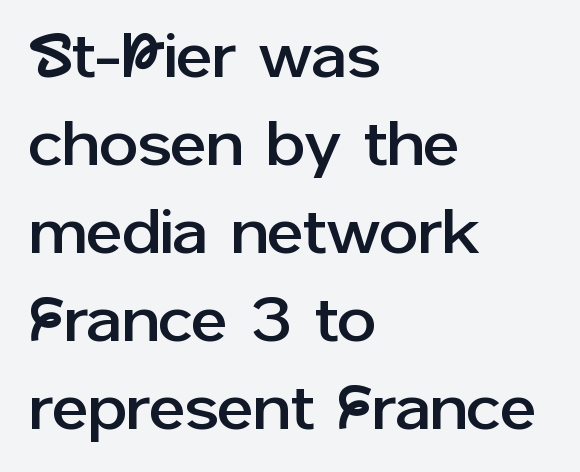
The rendering shows plain stroke endings on the letterforms — a sans-serif design. The line texture is even and compact thanks to regular tracking. You could not count columns in this text — the font is proportionally spaced. Underline: absent. Every row of glyphs begins at an identical x-position on the left. This block has exactly the height ordinary leading produces.
